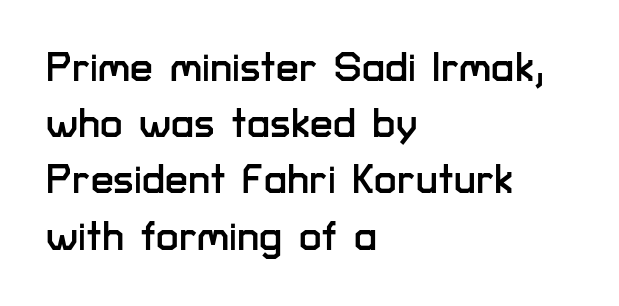
Q: Is the text italic (slanted)? A: No, it is upright.
Q: Is the typeface a serif or a sans-serif typeface? A: Sans-serif.
Q: Is the text underlined? A: No.
Q: How is the paragraph aligned? A: Left-aligned.
Q: Is the spacing between letters normal or unusually wide? A: Normal.
Q: Is the spacing between lines tight, normal or loose? A: Normal.
Q: Width (condensed, normal, or wide)? A: Normal.
Q: Stroke contrast? A: Low.
Q: x-height? A: Medium.
Q: Monospaced? A: No.
